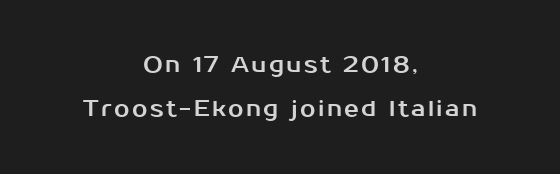
{"italic": "no", "underline": "no", "align": "center", "line_spacing": "loose", "line_spacing_ratio": 1.99, "glyph_px": 22}
